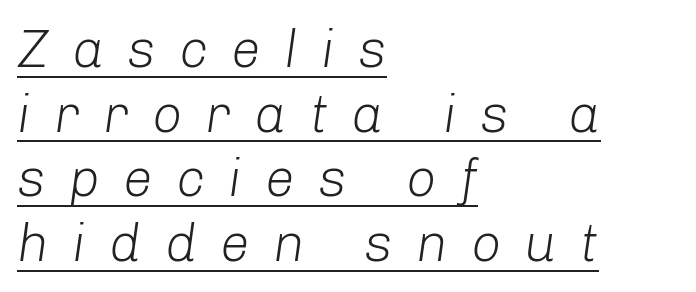
Caption: expanded tracking, letters set apart. Unbolded letterforms with no extra heft. Each letter keeps its own natural width here, so spacing adapts to shape. Rendered with sloped, italic letterforms. Does the copy run flush right? No — it runs flush left. Compared with undecorated copy, this sample adds a rule below the words.
